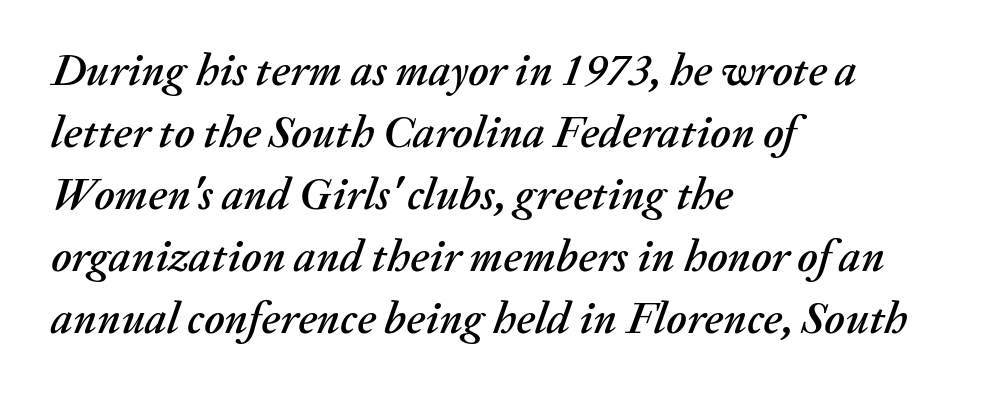
Q: Is the text italic (slanted)? A: Yes, it leans right by about 20 degrees.
Q: Is the text underlined? A: No.
Q: How is the paragraph aligned? A: Left-aligned.
Q: Is the spacing between letters normal or unusually wide? A: Normal.
Q: Is the spacing between lines tight, normal or loose? A: Normal.
Q: Width (condensed, normal, or wide)? A: Normal.
Q: Stroke contrast? A: Medium.
Q: x-height? A: Medium.
Q: Monospaced? A: No.
